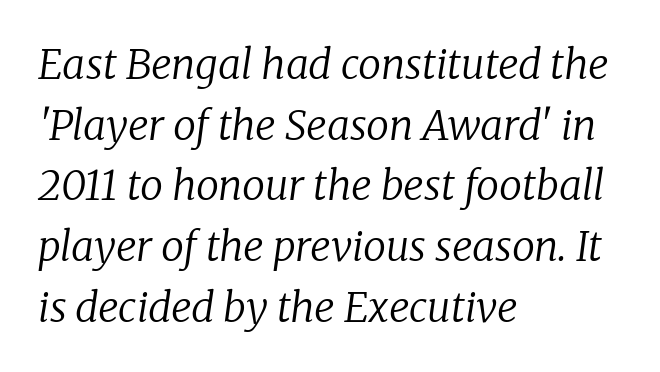
The passage is arranged the way most books set body copy — flush left. Note: serifs present on the glyphs. Rule under the text: the space is simply empty. Notice how descenders clear the ascenders below comfortably — that's standard leading. Here the designer chose a conventional face with non-uniform glyph widths.
